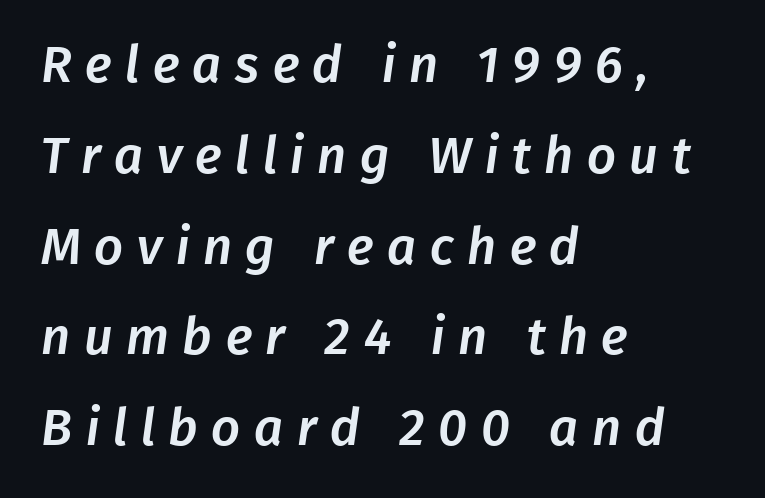
{"serif": "no", "width": "normal", "stroke_contrast": "low", "x_height": "medium", "monospaced": "no", "underline": "no", "align": "left", "line_spacing_ratio": 1.78, "letter_spacing": "wide", "letter_spacing_em": 0.26, "glyph_px": 51}
